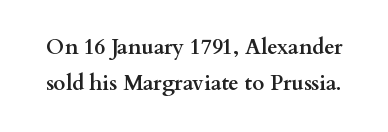
This is roman type, the default non-slanted kind. You could call the tracking neutral — neither tight nor loose. No word sits above an underline. Summary of weight: heavy, a full bold.
